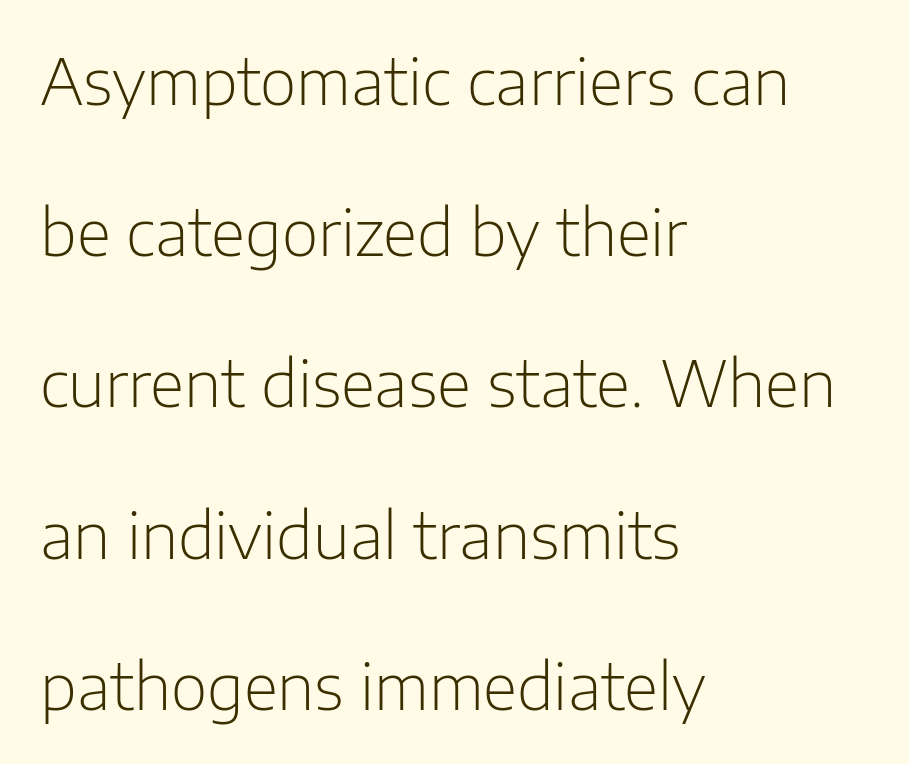
Airy leading. A typesetter would label this face a sans. A typesetter would call this proportional, since set widths differ per character. Ascenders rise straight up at ninety degrees. No heavy texture on the line: the type isn't bold.
